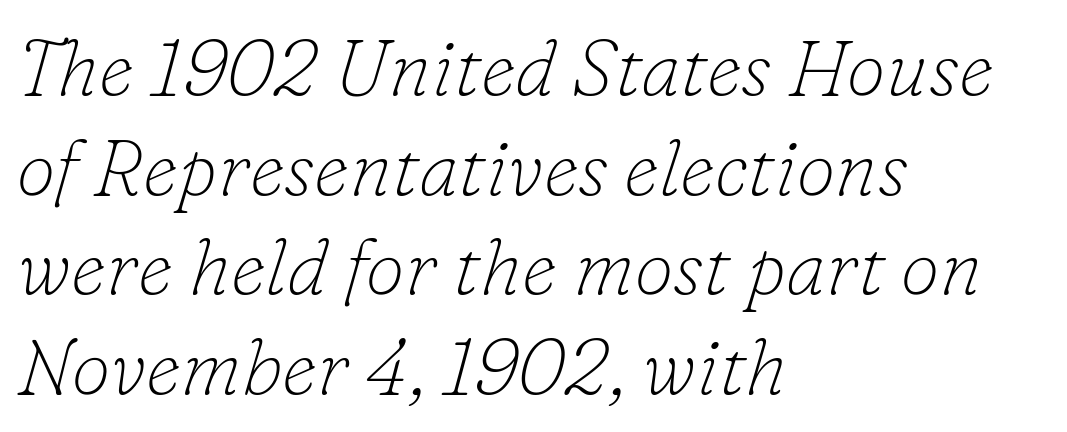
The image shows 79 px thin serif type, italic (leaning right); set left-aligned, normal line spacing (1.26x), normal letter spacing, not underlined; low stroke contrast and a small x-height.
